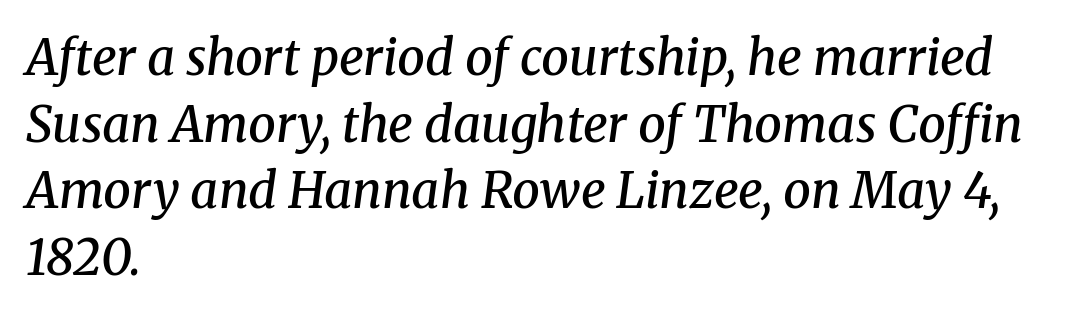
{"serif": "yes", "italic": "yes", "lean": "right", "slant_degrees": 8, "bold": "semi", "weight": "semibold", "width": "normal", "stroke_contrast": "medium", "x_height": "medium", "monospaced": "no", "underline": "no", "align": "left", "line_spacing": "normal", "line_spacing_ratio": 1.36, "letter_spacing": "normal", "letter_spacing_em": 0.0, "glyph_px": 49}
